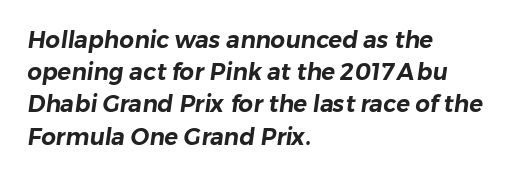
In terms of letterspacing, this is plain default setting. Unmarked baselines from the first word to the last. Every row of glyphs begins at an identical x-position on the left. A normal amount of white space separates one row of letters from the next.
